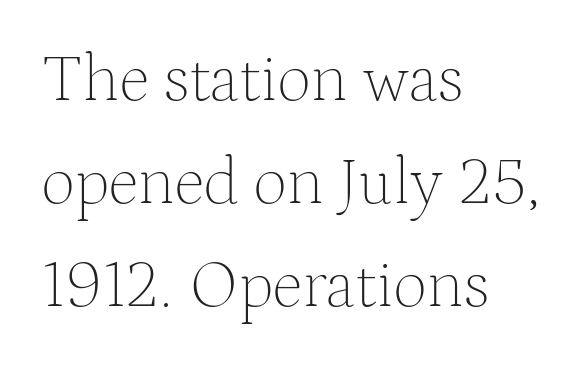
The lettering holds an erect, upright posture throughout. What kind of face is this? One with serifs. Leading: standard. Varying glyph widths throughout — classic text-font behaviour. Line beginnings align vertically; line endings do not.
